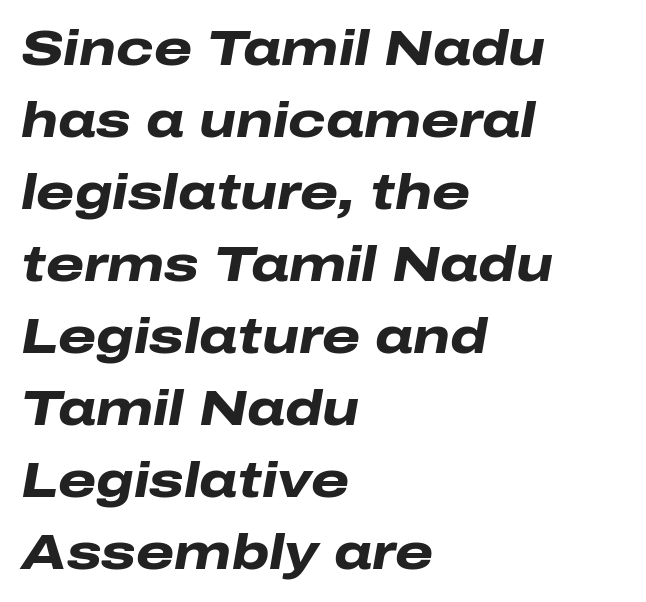
Q: Is the text bold? A: Yes.
Q: Is the text italic (slanted)? A: Yes, it leans right by about 10 degrees.
Q: Is the text underlined? A: No.
Q: How is the paragraph aligned? A: Left-aligned.
Q: Is the spacing between letters normal or unusually wide? A: Normal.
Q: Is the spacing between lines tight, normal or loose? A: Normal.
Q: Width (condensed, normal, or wide)? A: Wide.
Q: Stroke contrast? A: Low.
Q: x-height? A: Medium.
Q: Monospaced? A: No.
